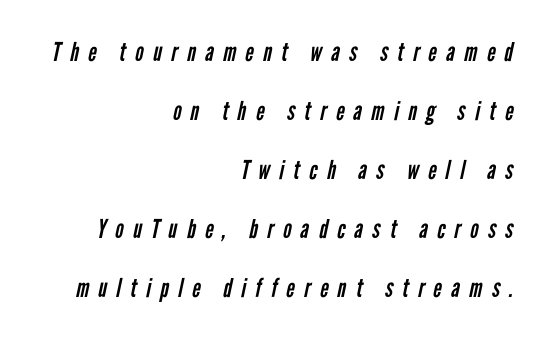
Q: Is the text bold? A: No.
Q: Is the text underlined? A: No.
Q: How is the paragraph aligned? A: Right-aligned.
Q: Is the spacing between letters normal or unusually wide? A: Unusually wide.
Q: Is the spacing between lines tight, normal or loose? A: Loose.
